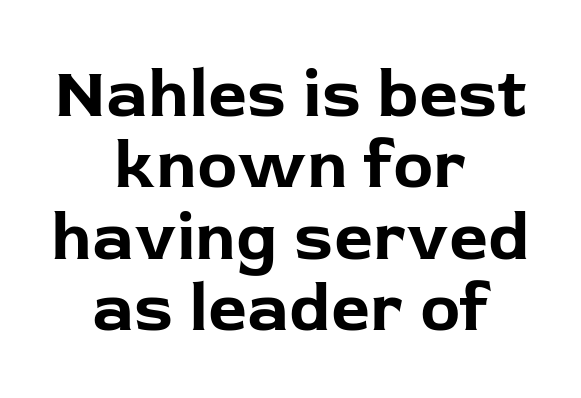
Its strokes are broad and dark, the hallmark of bold type. The lettering stays uniformly vertical, giving the passage a roman look. Leftover space on each line is divided equally before and after the words. This sample trades vertical openness for compactness between lines. Here the designer chose a conventional face with non-uniform glyph widths. The passage shown is not underscored anywhere.
